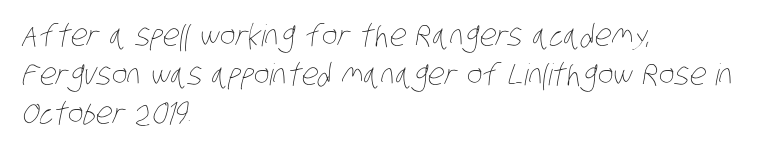
{"bold": "no", "weight": "thin", "width": "condensed", "stroke_contrast": "low", "x_height": "large", "monospaced": "no", "underline": "no", "align": "left", "line_spacing": "normal", "line_spacing_ratio": 1.3, "letter_spacing": "normal", "letter_spacing_em": 0.0, "glyph_px": 30}
